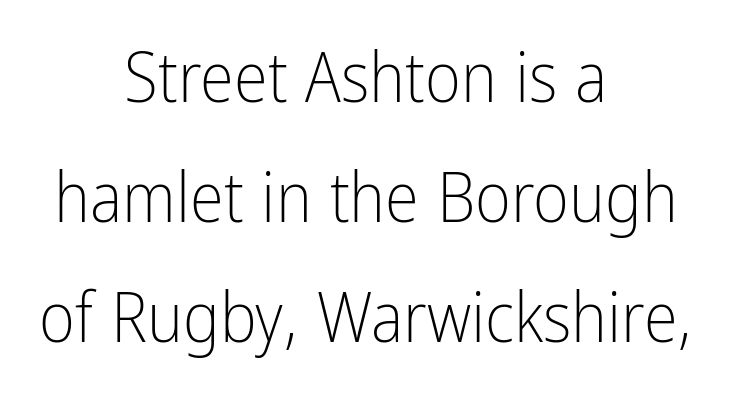
A roman cut, with each character standing at attention. The font is comparable to plain body text, perhaps lighter. The line texture is even and compact thanks to regular tracking. These lines are rendered in a variable-pitch font. Which margin do the lines hug? Neither — every line sits in the middle. Unmarked baselines from the first word to the last.
